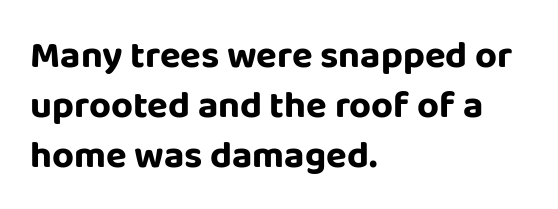
Q: Is the text italic (slanted)? A: No, it is upright.
Q: Is the typeface a serif or a sans-serif typeface? A: Sans-serif.
Q: Is the text underlined? A: No.
Q: How is the paragraph aligned? A: Left-aligned.
Q: Is the spacing between letters normal or unusually wide? A: Normal.
Q: Is the spacing between lines tight, normal or loose? A: Normal.
Q: Width (condensed, normal, or wide)? A: Normal.
Q: Stroke contrast? A: Low.
Q: x-height? A: Large.
Q: Monospaced? A: No.
